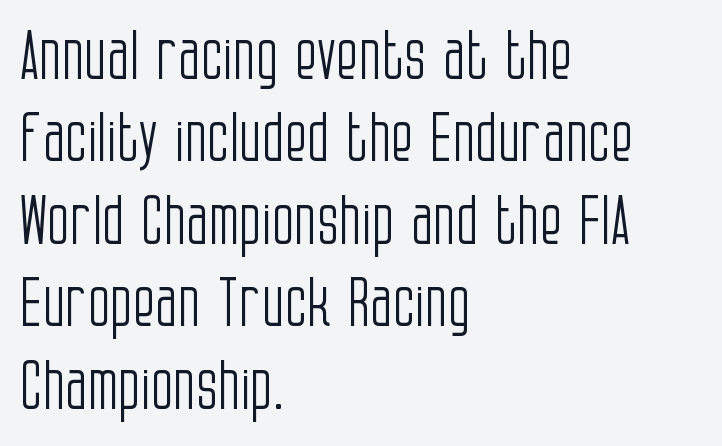
Q: Is the text bold? A: No.
Q: Is the text italic (slanted)? A: No, it is upright.
Q: Is the typeface a serif or a sans-serif typeface? A: Sans-serif.
Q: Is the text underlined? A: No.
Q: How is the paragraph aligned? A: Left-aligned.
Q: Is the spacing between letters normal or unusually wide? A: Normal.
Q: Is the spacing between lines tight, normal or loose? A: Normal.
Q: Width (condensed, normal, or wide)? A: Condensed.
Q: Stroke contrast? A: Low.
Q: x-height? A: Large.
Q: Monospaced? A: No.
